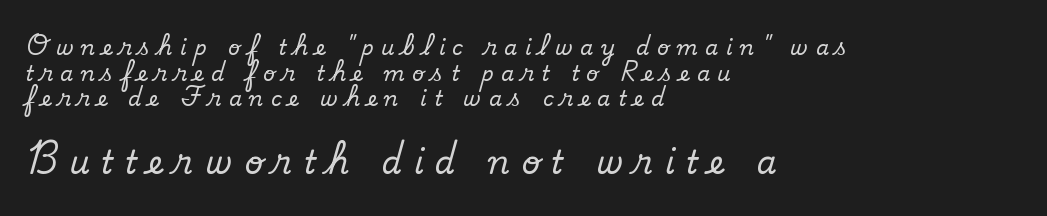
Q: Is the text italic (slanted)? A: Yes.
Q: Is the typeface a serif or a sans-serif typeface? A: Serif.
Q: Is the text underlined? A: No.
Q: How is the paragraph aligned? A: Left-aligned.
Q: Is the spacing between letters normal or unusually wide? A: Unusually wide.
Q: Which block of text is set in a larger size, the first (top) or the second (bottom)? A: The second (bottom) one.
Q: Width (condensed, normal, or wide)? A: Normal.
Q: Stroke contrast? A: Low.
Q: x-height? A: Small.
Q: Monospaced? A: No.
